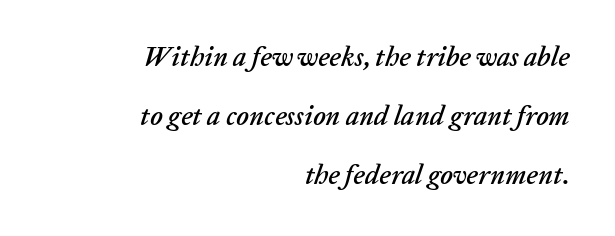
The glyphs are unaccompanied by any horizontal stroke below them. Nobody touched the tracking dial on this one. Leftover space on each line is placed entirely before the opening word. The lettering tilts uniformly, giving the passage an italic look. This block would shrink considerably if given ordinary leading; it's expanded now.
